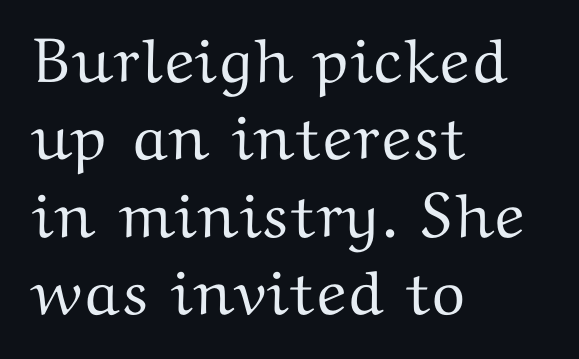
Is there any slant? The stems are plumb. The string is rendered with underlining switched off. Students, note that the glyphs here touch the page at normal intervals. Spacing verdict: proportional, widths tailored to each character. All the whitespace from short lines collects on the right.
